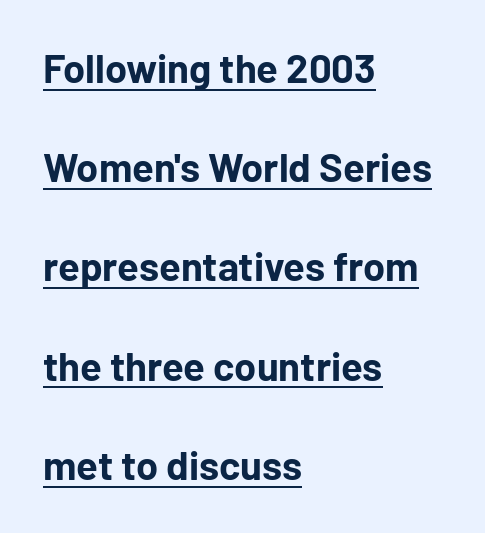
The image shows 40 px bold sans-serif type, upright; set left-aligned, loose line spacing (2.48x), normal letter spacing, underlined; low stroke contrast and a medium x-height.
